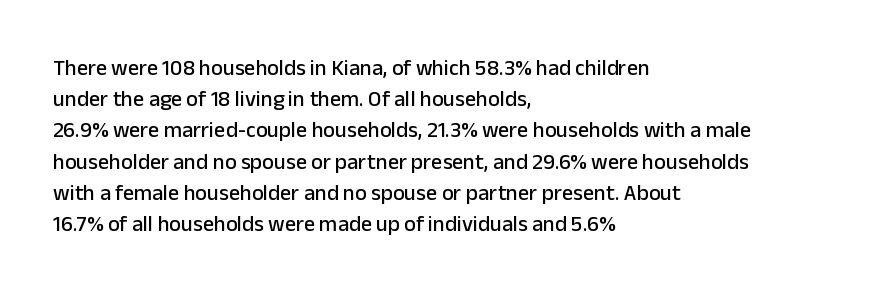
{"italic": "no", "underline": "no", "align": "left", "line_spacing": "normal", "line_spacing_ratio": 1.42, "letter_spacing": "normal", "letter_spacing_em": 0.0, "glyph_px": 22}
